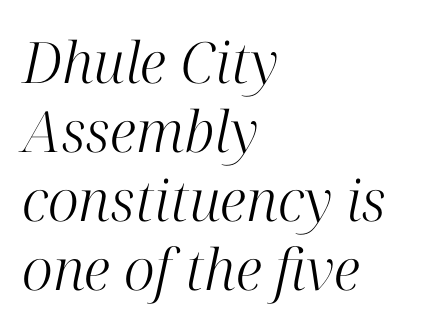
Note the varied advance widths — an 'i' is clearly narrower than an 'm'. The paragraph shown leans on its left margin. The face used here is rendered with its standard letterfit. Beneath every word, the page is bare.
